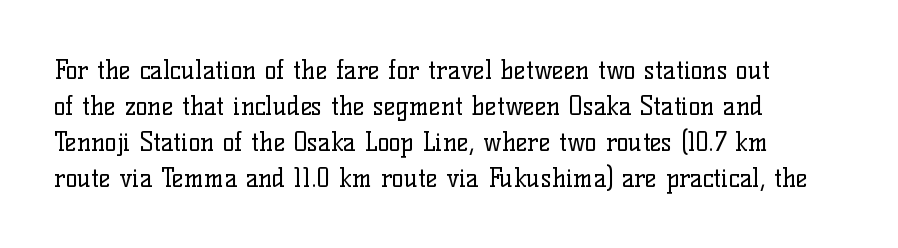
Q: Is the text bold? A: No.
Q: Is the text italic (slanted)? A: No, it is upright.
Q: Is the text underlined? A: No.
Q: How is the paragraph aligned? A: Left-aligned.
Q: Is the spacing between letters normal or unusually wide? A: Normal.
Q: Is the spacing between lines tight, normal or loose? A: Normal.
